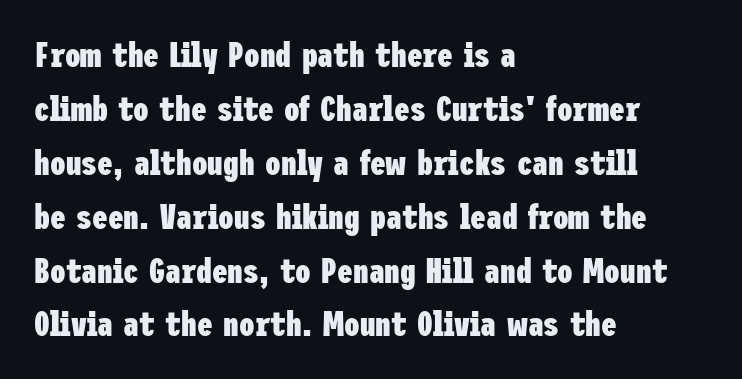
The image shows 35 px heavy, condensed sans-serif type, upright; set left-aligned, normal line spacing (1.54x), normal letter spacing, not underlined; low stroke contrast and a medium x-height.
